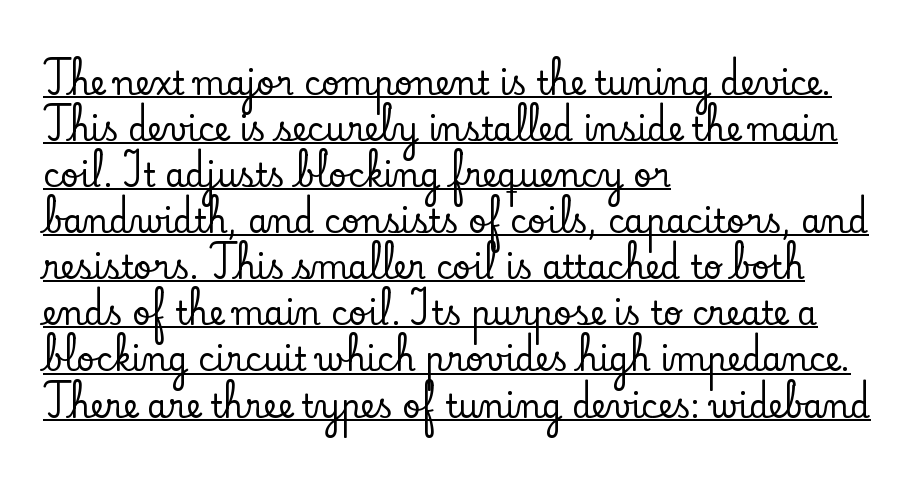
{"serif": "yes", "italic": "no", "width": "normal", "stroke_contrast": "low", "x_height": "small", "monospaced": "no", "underline": "yes", "align": "left", "line_spacing": "normal", "line_spacing_ratio": 1.44, "letter_spacing": "normal", "letter_spacing_em": 0.0, "glyph_px": 32}
